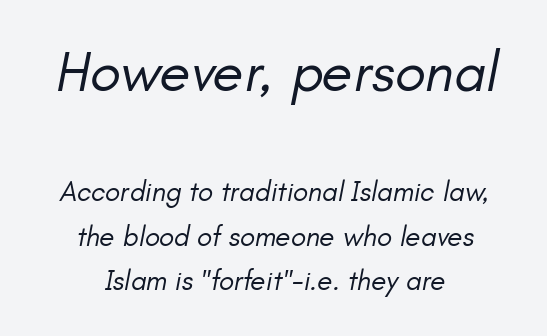
Q: Is the text bold? A: No.
Q: Is the text italic (slanted)? A: Yes, it leans right by about 11 degrees.
Q: Is the text underlined? A: No.
Q: How is the paragraph aligned? A: Centered.
Q: Is the spacing between letters normal or unusually wide? A: Normal.
Q: Is the spacing between lines tight, normal or loose? A: Normal.
Q: Which block of text is set in a larger size, the first (top) or the second (bottom)? A: The first (top) one.
Q: Width (condensed, normal, or wide)? A: Normal.
Q: Stroke contrast? A: Low.
Q: x-height? A: Small.
Q: Monospaced? A: No.
